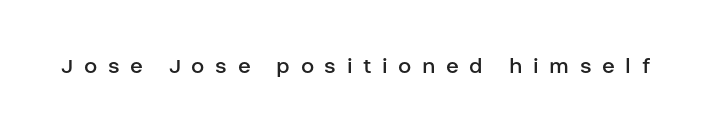
{"italic": "no", "bold": "no", "underline": "no", "letter_spacing": "wide", "letter_spacing_em": 0.44, "glyph_px": 24}
